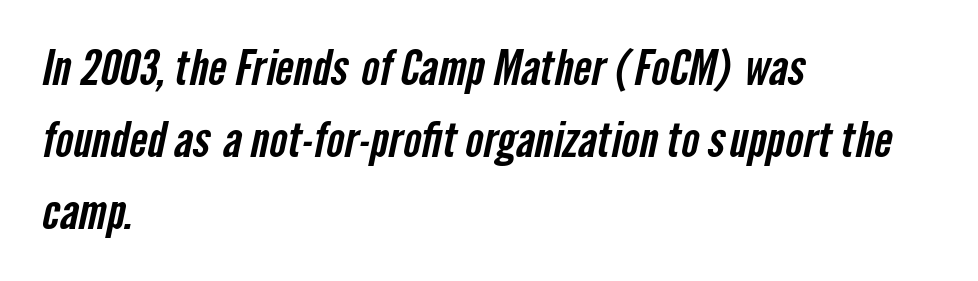
The image shows 48 px condensed sans-serif type; set left-aligned, normal line spacing (1.5x), normal letter spacing, not underlined; low stroke contrast and a medium x-height.
